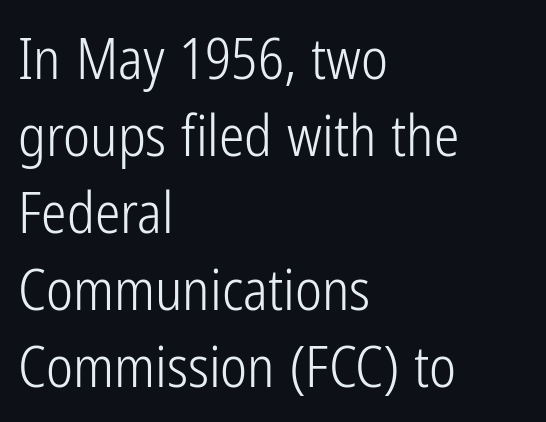
What's the leading like? Ordinary, nothing unusual. Looks like regular typesetting: each glyph gets only the width it needs. The gap between lines stays unmarked. Honestly, the letter spacing is just normal — you wouldn't notice it.
